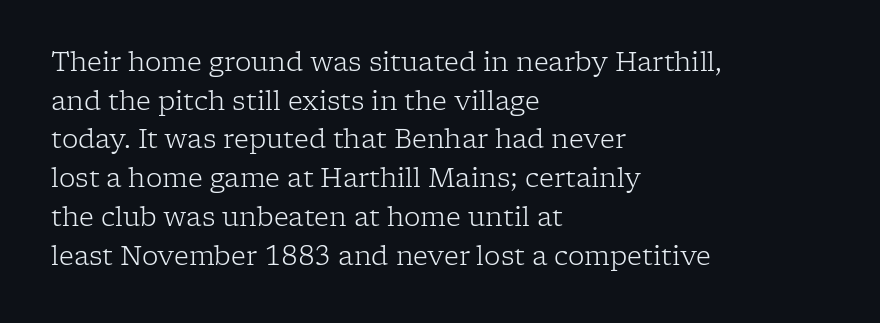
{"italic": "no", "bold": "no", "underline": "no", "align": "left", "line_spacing": "normal", "line_spacing_ratio": 1.49, "letter_spacing": "normal", "letter_spacing_em": 0.0, "glyph_px": 26}
